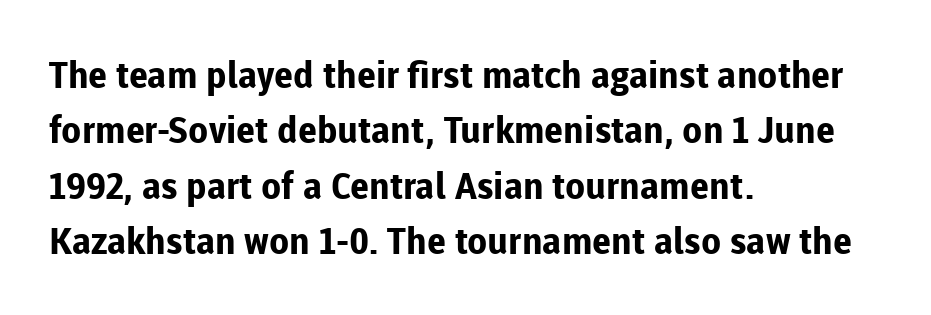
Q: Is the text bold? A: Yes.
Q: Is the text italic (slanted)? A: No, it is upright.
Q: Is the typeface a serif or a sans-serif typeface? A: Sans-serif.
Q: Is the text underlined? A: No.
Q: How is the paragraph aligned? A: Left-aligned.
Q: Is the spacing between letters normal or unusually wide? A: Normal.
Q: Is the spacing between lines tight, normal or loose? A: Normal.
Q: Width (condensed, normal, or wide)? A: Normal.
Q: Stroke contrast? A: Low.
Q: x-height? A: Medium.
Q: Monospaced? A: No.
